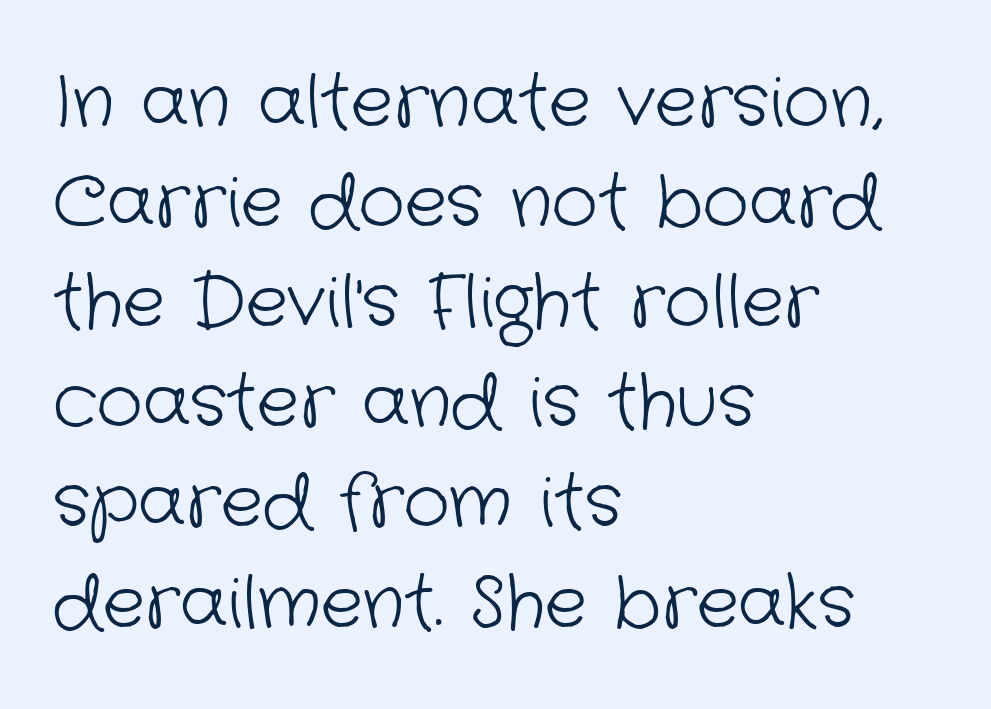
{"serif": "no", "bold": "no", "weight": "light", "width": "normal", "stroke_contrast": "low", "x_height": "medium", "monospaced": "no", "underline": "no", "align": "left", "line_spacing": "normal", "line_spacing_ratio": 1.41, "letter_spacing": "normal", "letter_spacing_em": 0.0, "glyph_px": 71}
